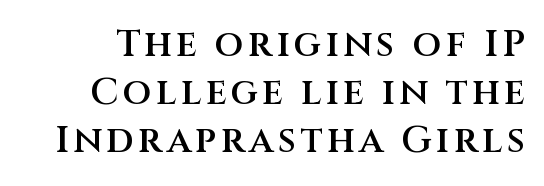
{"serif": "no", "italic": "no", "bold": "semi", "weight": "semibold", "width": "normal", "stroke_contrast": "medium", "x_height": "large", "monospaced": "no", "underline": "no", "line_spacing": "normal", "line_spacing_ratio": 1.3, "glyph_px": 37}
